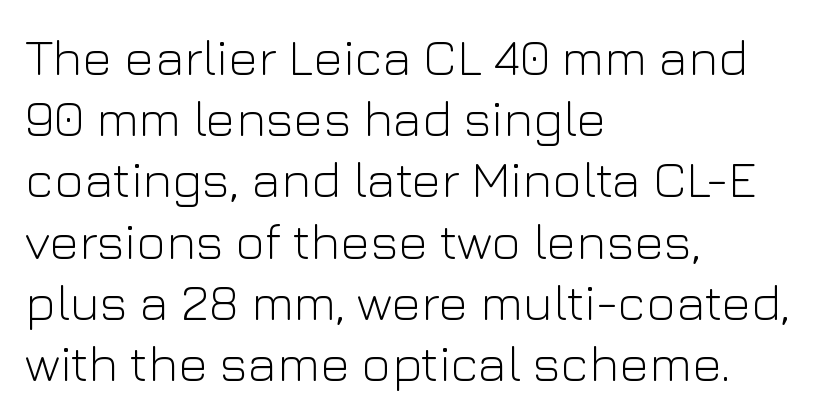
{"serif": "no", "italic": "no", "bold": "no", "weight": "light", "width": "normal", "stroke_contrast": "low", "x_height": "medium", "monospaced": "no", "underline": "no", "align": "left", "line_spacing_ratio": 1.2, "letter_spacing": "normal", "letter_spacing_em": 0.0, "glyph_px": 51}
